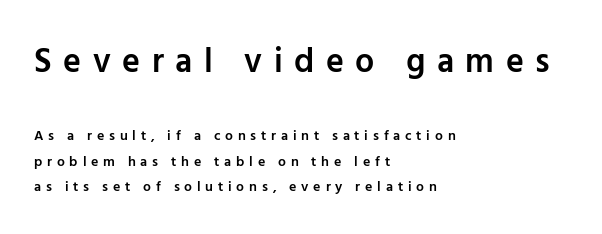
{"serif": "no", "italic": "no", "bold": "semi", "weight": "semibold", "width": "normal", "stroke_contrast": "low", "x_height": "medium", "monospaced": "no", "underline": "no", "align": "left", "line_spacing_ratio": 1.84, "letter_spacing": "wide", "letter_spacing_em": 0.34, "larger_block": "first", "size_ratio": 2.43, "glyph_px": 34}
